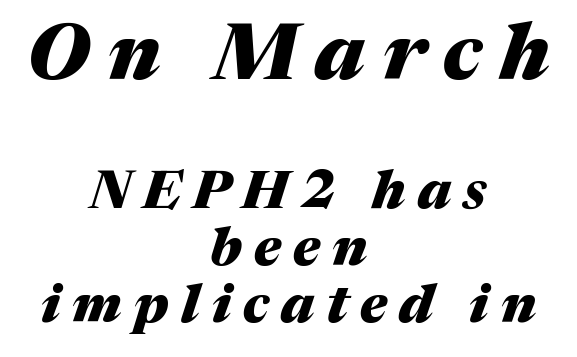
{"italic": "yes", "lean": "right", "slant_degrees": 17, "bold": "yes", "weight": "heavy", "width": "normal", "stroke_contrast": "medium", "x_height": "medium", "monospaced": "no", "underline": "no", "align": "center", "line_spacing": "tight", "line_spacing_ratio": 1.08, "letter_spacing": "wide", "letter_spacing_em": 0.23, "larger_block": "first", "size_ratio": 1.49, "glyph_px": 79}
